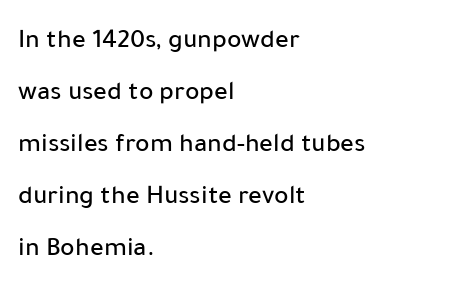
Q: Is the text italic (slanted)? A: No, it is upright.
Q: Is the text underlined? A: No.
Q: How is the paragraph aligned? A: Left-aligned.
Q: Is the spacing between letters normal or unusually wide? A: Normal.
Q: Is the spacing between lines tight, normal or loose? A: Loose.
